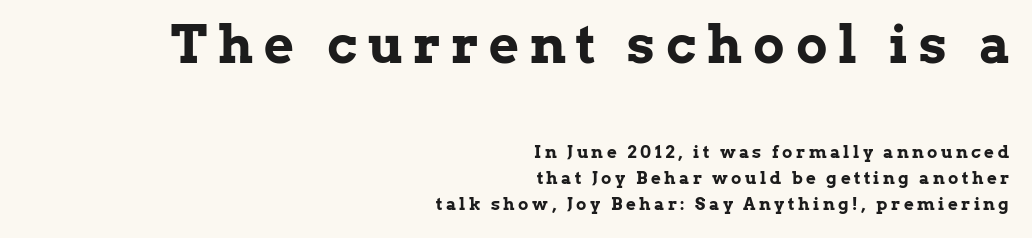
{"serif": "yes", "italic": "no", "bold": "yes", "weight": "bold", "width": "normal", "stroke_contrast": "low", "x_height": "medium", "monospaced": "no", "underline": "no", "align": "right", "line_spacing": "normal", "line_spacing_ratio": 1.54, "letter_spacing": "wide", "letter_spacing_em": 0.21, "larger_block": "first", "size_ratio": 3.06, "glyph_px": 52}
